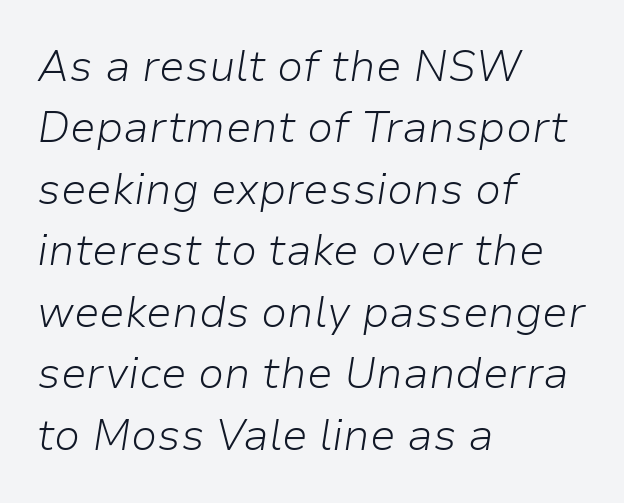
The image shows 43 px light type, italic (leaning right); set left-aligned, normal line spacing (1.43x), normal letter spacing, not underlined; low stroke contrast and a medium x-height.
